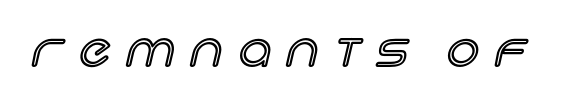
Q: Is the text italic (slanted)? A: Yes.
Q: Is the text underlined? A: No.
Q: Is the spacing between letters normal or unusually wide? A: Unusually wide.
Q: Width (condensed, normal, or wide)? A: Normal.
Q: x-height? A: Large.
Q: Monospaced? A: No.
